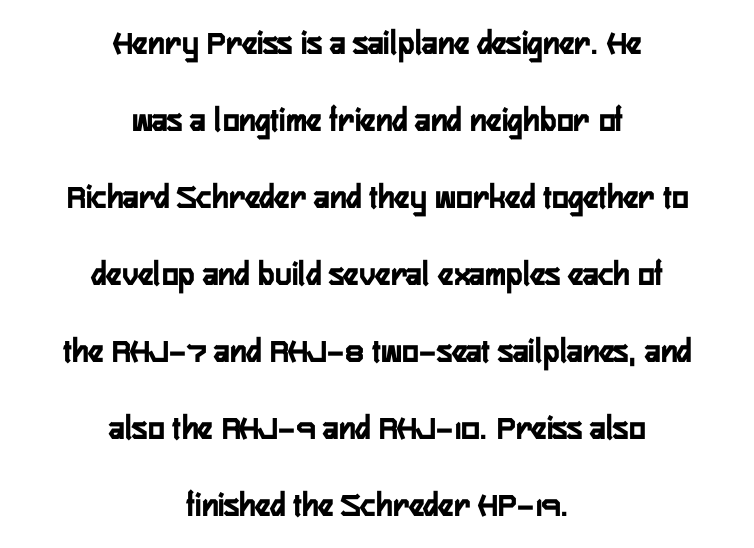
{"serif": "no", "italic": "no", "bold": "yes", "weight": "semibold", "width": "condensed", "stroke_contrast": "low", "x_height": "medium", "monospaced": "no", "underline": "no", "align": "center", "line_spacing": "loose", "line_spacing_ratio": 2.2, "letter_spacing": "normal", "letter_spacing_em": 0.0, "glyph_px": 35}
